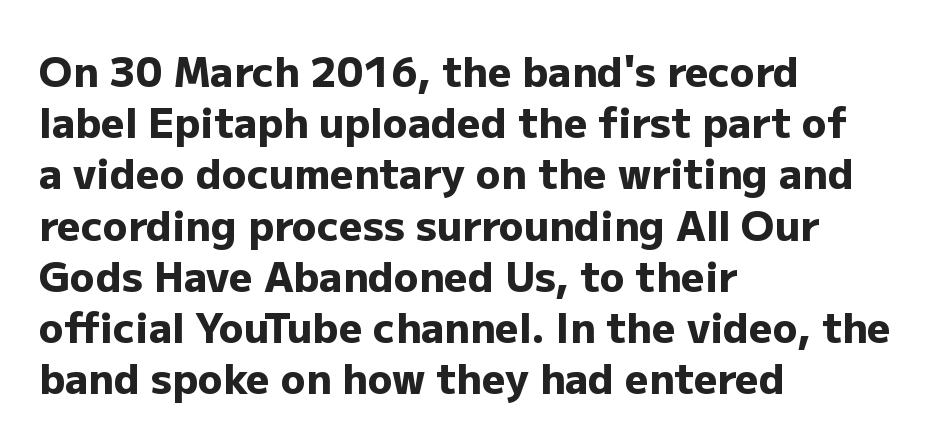
This is roman type, the default non-slanted kind. The typesetting leans heavy: a genuine bold. Quick note: underline off. The rows are spaced the way most documents space them. Letter spacing: default. Unlike a traditional serif, this face leaves its strokes unadorned.
